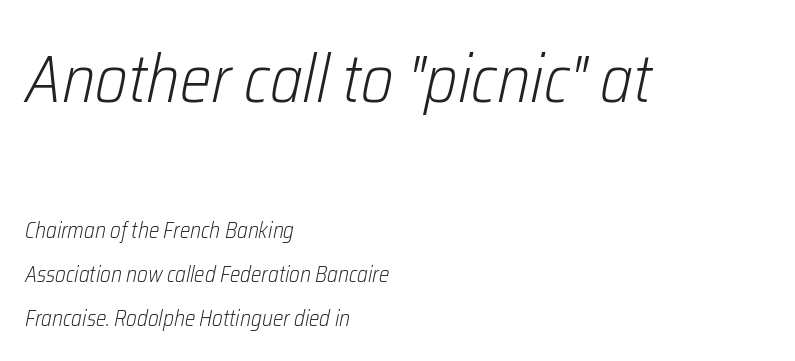
{"italic": "yes", "lean": "right", "slant_degrees": 12, "bold": "no", "weight": "light", "width": "condensed", "stroke_contrast": "low", "x_height": "medium", "monospaced": "no", "underline": "no", "align": "left", "line_spacing": "loose", "line_spacing_ratio": 2.0, "letter_spacing": "normal", "letter_spacing_em": 0.0, "larger_block": "first", "size_ratio": 3.05, "glyph_px": 67}
